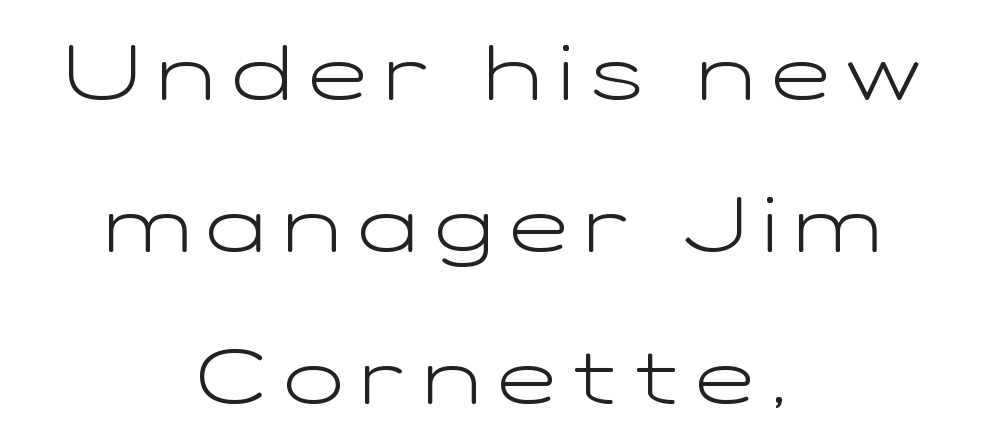
The image shows 78 px light, wide sans-serif type, upright; set centered, loose line spacing (1.95x), unusually wide letter spacing (+0.23 em), not underlined; low stroke contrast and a medium x-height.
